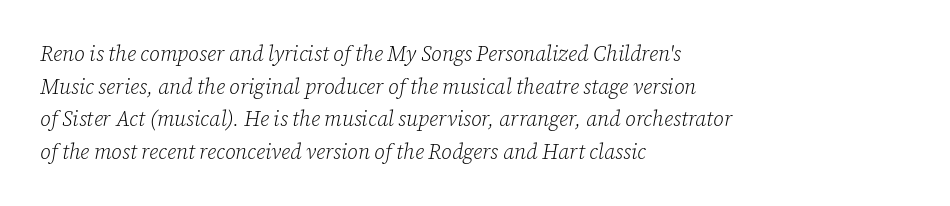
Q: Is the text bold? A: No.
Q: Is the text italic (slanted)? A: Yes, it leans right by about 12 degrees.
Q: Is the text underlined? A: No.
Q: How is the paragraph aligned? A: Left-aligned.
Q: Is the spacing between letters normal or unusually wide? A: Normal.
Q: Is the spacing between lines tight, normal or loose? A: Normal.
